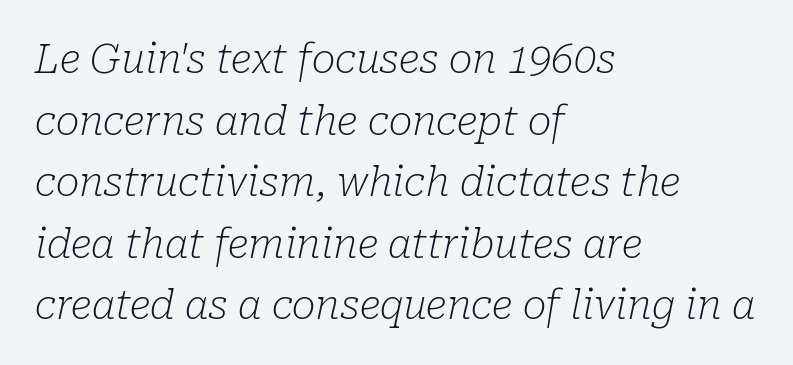
{"serif": "yes", "italic": "yes", "lean": "right", "slant_degrees": 10, "bold": "no", "weight": "light", "width": "normal", "stroke_contrast": "low", "x_height": "medium", "monospaced": "no", "underline": "no", "align": "left", "line_spacing": "normal", "line_spacing_ratio": 1.54, "letter_spacing": "normal", "letter_spacing_em": 0.0, "glyph_px": 40}
